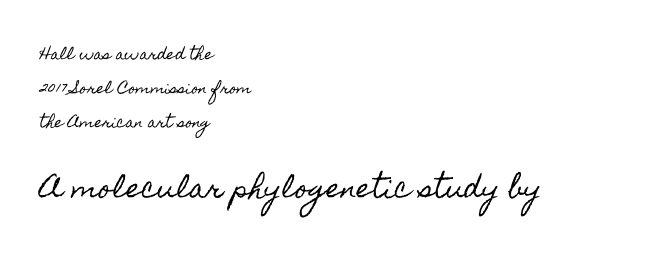
The zone under the glyphs is completely vacant. Loosely led — the rows are spread out. The passage shown begins with its smaller block and ends with its larger one. Nothing unusual about the tracking: characters are spaced as the font intends.
